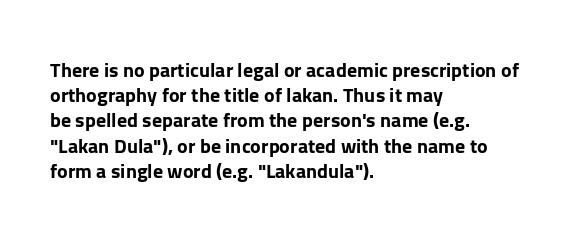
Q: Is the text bold? A: Yes.
Q: Is the text italic (slanted)? A: No, it is upright.
Q: Is the text underlined? A: No.
Q: How is the paragraph aligned? A: Left-aligned.
Q: Is the spacing between letters normal or unusually wide? A: Normal.
Q: Is the spacing between lines tight, normal or loose? A: Normal.
